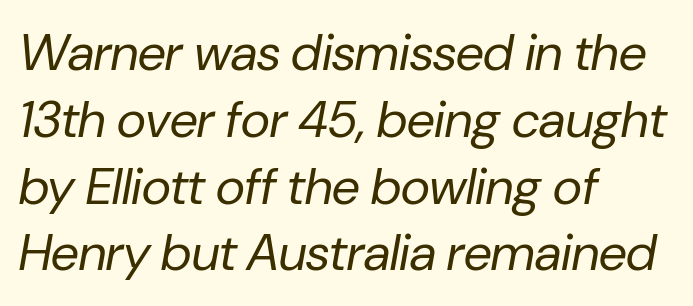
How would I describe the line gaps? Plain and ordinary. Tracking here is standard; glyphs follow each other at the usual distance. Teacher's note: observe the even left margin — that is flush-left alignment. Weight: regular or lighter.
